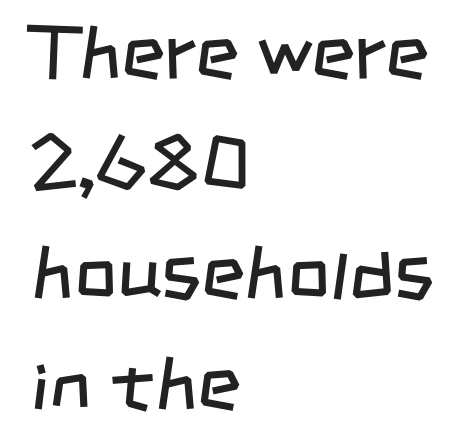
The image shows 75 px regular-weight, condensed sans-serif type; set left-aligned, normal line spacing (1.47x), normal letter spacing, not underlined; low stroke contrast and a large x-height.
